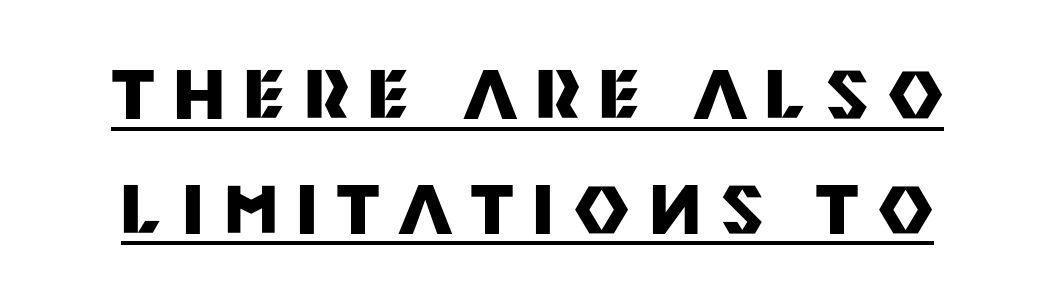
Q: Is the text bold? A: Yes.
Q: Is the text italic (slanted)? A: No, it is upright.
Q: Is the typeface a serif or a sans-serif typeface? A: Sans-serif.
Q: Is the text underlined? A: Yes.
Q: Is the spacing between letters normal or unusually wide? A: Unusually wide.
Q: Width (condensed, normal, or wide)? A: Normal.
Q: Stroke contrast? A: Medium.
Q: x-height? A: Large.
Q: Monospaced? A: No.
